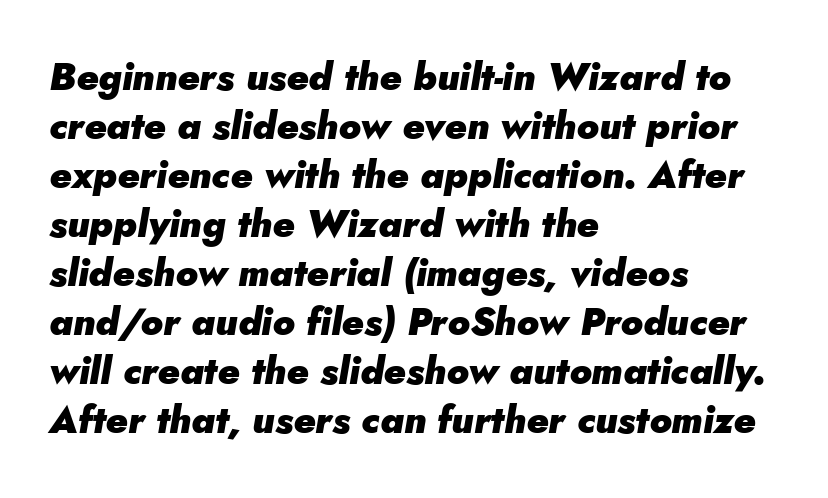
Q: Is the text bold? A: Yes.
Q: Is the text italic (slanted)? A: Yes, it leans right by about 5 degrees.
Q: Is the text underlined? A: No.
Q: How is the paragraph aligned? A: Left-aligned.
Q: Is the spacing between letters normal or unusually wide? A: Normal.
Q: Is the spacing between lines tight, normal or loose? A: Normal.
Q: Width (condensed, normal, or wide)? A: Normal.
Q: Stroke contrast? A: Low.
Q: x-height? A: Small.
Q: Monospaced? A: No.
